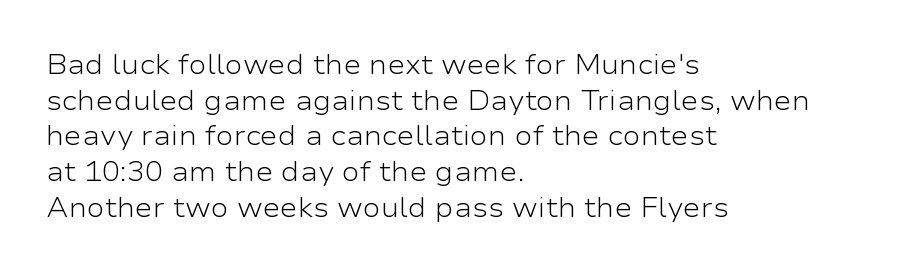
{"italic": "no", "bold": "no", "underline": "no", "align": "left", "line_spacing": "normal", "line_spacing_ratio": 1.32, "letter_spacing": "normal", "letter_spacing_em": 0.0, "glyph_px": 27}
